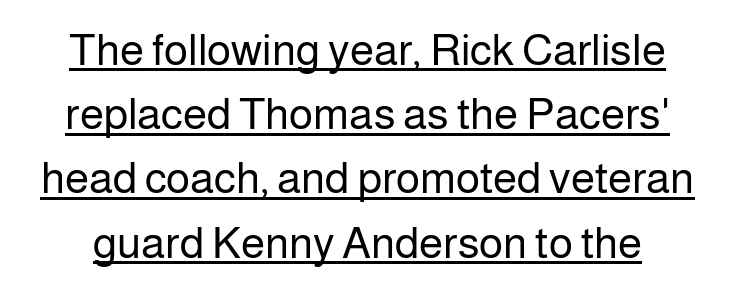
Q: Is the text bold? A: No.
Q: Is the text italic (slanted)? A: No, it is upright.
Q: Is the typeface a serif or a sans-serif typeface? A: Sans-serif.
Q: Is the text underlined? A: Yes.
Q: Is the spacing between letters normal or unusually wide? A: Normal.
Q: Is the spacing between lines tight, normal or loose? A: Normal.
Q: Width (condensed, normal, or wide)? A: Normal.
Q: Stroke contrast? A: Low.
Q: x-height? A: Medium.
Q: Monospaced? A: No.
